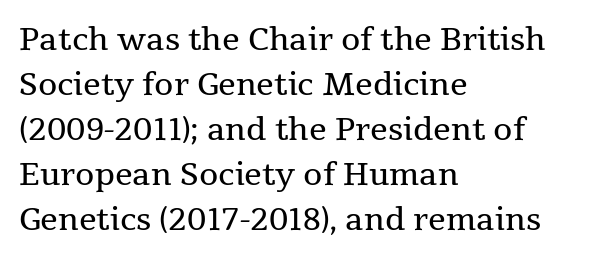
{"serif": "yes", "italic": "no", "bold": "no", "weight": "regular", "width": "normal", "stroke_contrast": "medium", "x_height": "medium", "monospaced": "no", "underline": "no", "align": "left", "line_spacing": "normal", "line_spacing_ratio": 1.45, "letter_spacing": "normal", "letter_spacing_em": 0.0, "glyph_px": 31}
